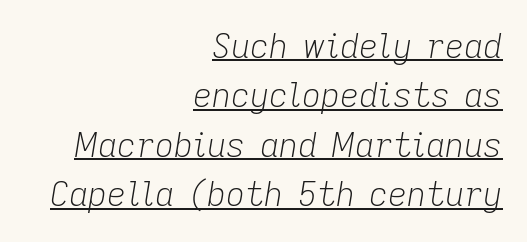
The image shows 33 px light type, italic (leaning right); set right-aligned, normal line spacing (1.5x), normal letter spacing, underlined; low stroke contrast and a medium x-height.
